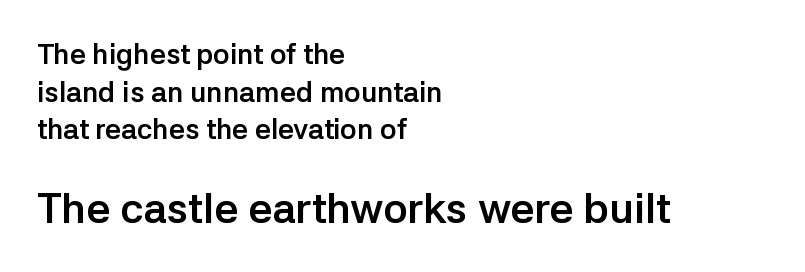
{"serif": "no", "italic": "no", "bold": "yes", "weight": "semibold", "width": "normal", "stroke_contrast": "low", "x_height": "medium", "monospaced": "no", "underline": "no", "align": "left", "line_spacing": "normal", "line_spacing_ratio": 1.34, "letter_spacing": "normal", "letter_spacing_em": 0.0, "larger_block": "second", "size_ratio": 1.5, "glyph_px": 42}
